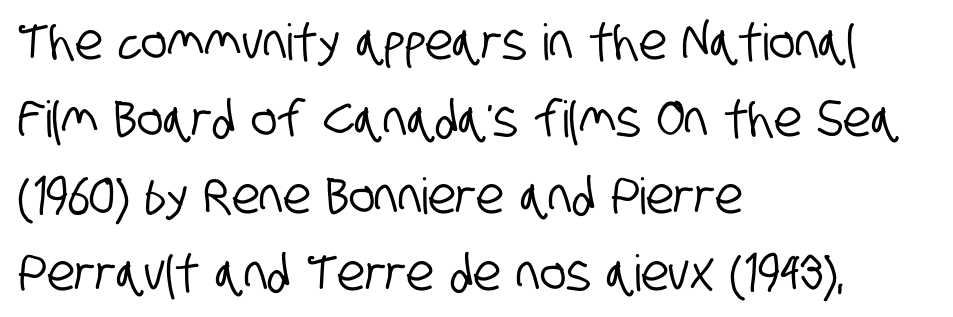
Spacing verdict: proportional, widths tailored to each character. These lines keep a tight, regular rhythm from letter to letter. The face used here is a sans, in the tradition of grotesques and geometrics. Words float on clear page, feet unadorned.
